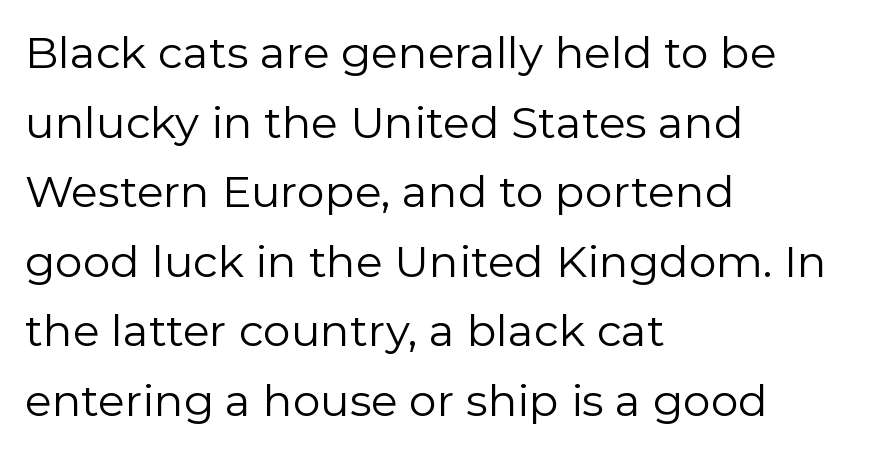
It's the straight-up-and-down kind of type. Examine the stroke ends and you'll find no serifs. Just letters on the line, the space beneath them empty. These lines keep a tight, regular rhythm from letter to letter.
